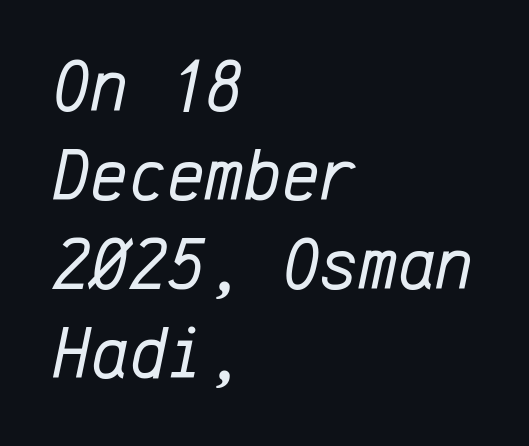
The image shows 73 px regular-weight type, italic (leaning right), monospaced; set left-aligned, line spacing 1.22x, normal letter spacing, not underlined; low stroke contrast and a medium x-height.
